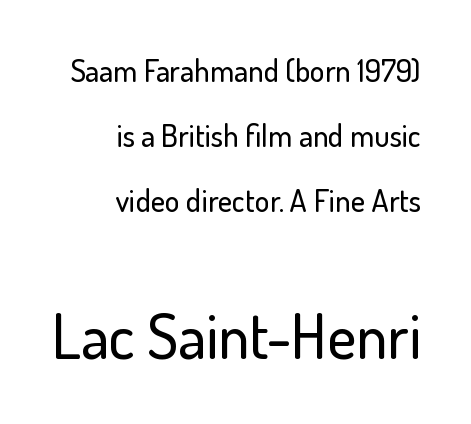
Q: Is the text italic (slanted)? A: No, it is upright.
Q: Is the typeface a serif or a sans-serif typeface? A: Sans-serif.
Q: Is the text underlined? A: No.
Q: How is the paragraph aligned? A: Right-aligned.
Q: Is the spacing between letters normal or unusually wide? A: Normal.
Q: Is the spacing between lines tight, normal or loose? A: Loose.
Q: Which block of text is set in a larger size, the first (top) or the second (bottom)? A: The second (bottom) one.
Q: Width (condensed, normal, or wide)? A: Normal.
Q: Stroke contrast? A: Low.
Q: x-height? A: Small.
Q: Monospaced? A: No.
